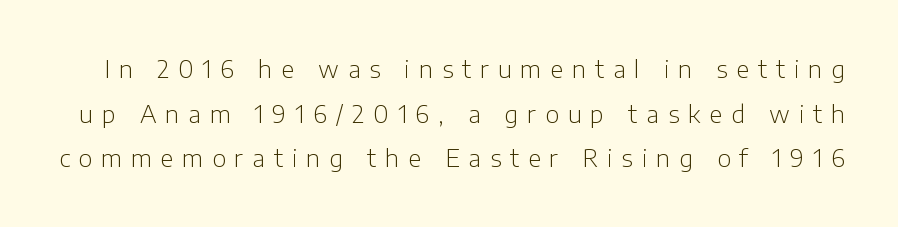
{"italic": "no", "bold": "no", "underline": "no", "line_spacing_ratio": 1.86, "letter_spacing": "wide", "letter_spacing_em": 0.37, "glyph_px": 24}
